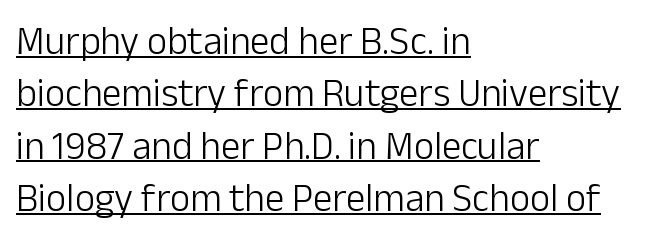
Underlined type. Line starts are locked; line ends wander. The type family on display is of the sans-serif kind. Upright lettering throughout.
